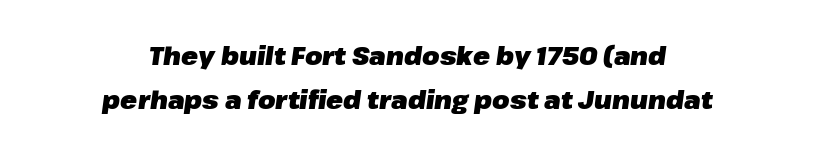
Q: Is the text bold? A: Yes.
Q: Is the text italic (slanted)? A: Yes, it leans right by about 8 degrees.
Q: Is the text underlined? A: No.
Q: How is the paragraph aligned? A: Centered.
Q: Is the spacing between letters normal or unusually wide? A: Normal.
